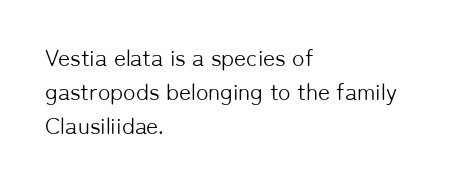
Q: Is the text bold? A: No.
Q: Is the text italic (slanted)? A: No, it is upright.
Q: Is the text underlined? A: No.
Q: How is the paragraph aligned? A: Left-aligned.
Q: Is the spacing between letters normal or unusually wide? A: Normal.
Q: Is the spacing between lines tight, normal or loose? A: Normal.
